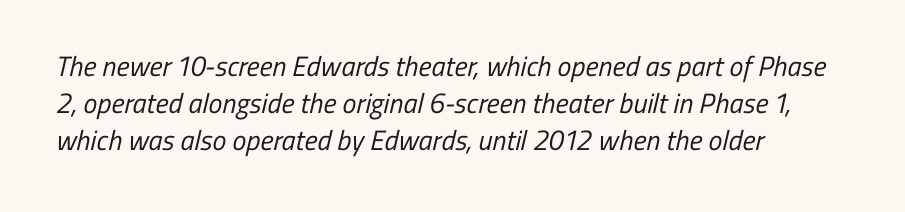
{"serif": "no", "bold": "no", "weight": "regular", "width": "condensed", "stroke_contrast": "low", "x_height": "medium", "monospaced": "no", "underline": "no", "align": "left", "line_spacing": "normal", "line_spacing_ratio": 1.32, "letter_spacing": "normal", "letter_spacing_em": 0.0, "glyph_px": 28}
